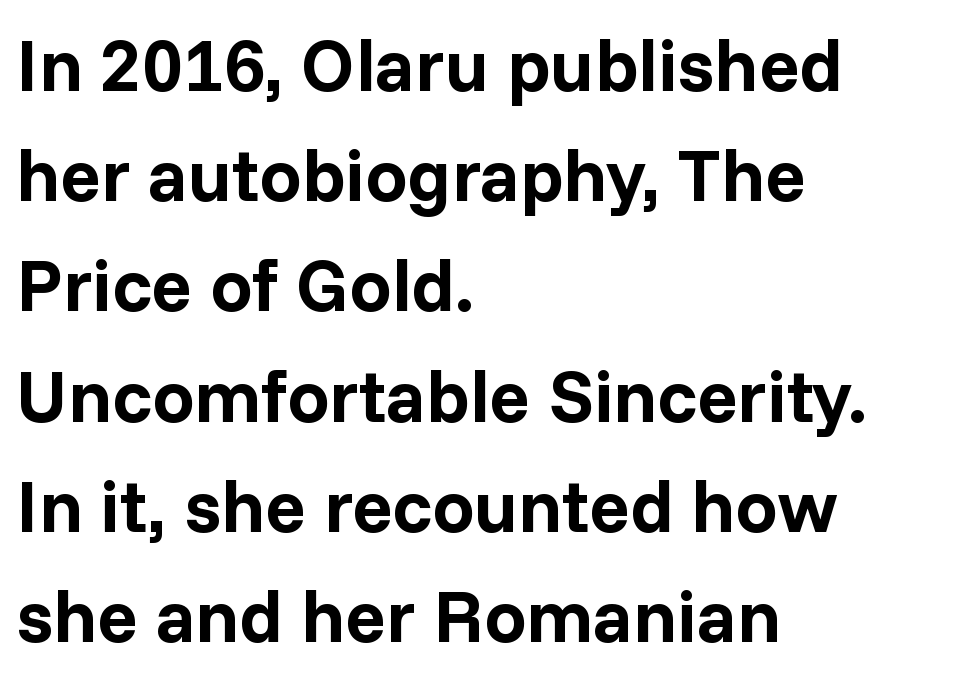
The lettering stays uniformly vertical, giving the passage a roman look. How are the letters spaced? Ordinarily, with no added tracking. Each row of text sits above clean, open space. If you measured baseline to baseline, you'd find a middling distance. Note the varied advance widths — an 'i' is clearly narrower than an 'm'.
